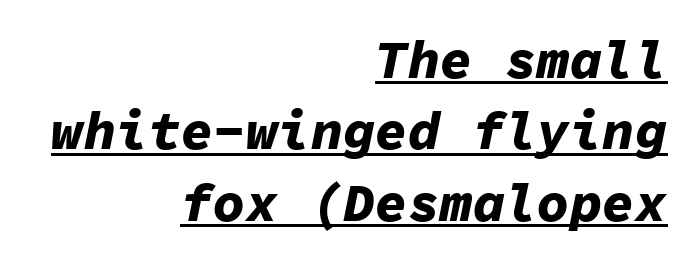
The image shows 54 px bold type, italic (leaning right), monospaced; set right-aligned, normal line spacing (1.32x), normal letter spacing, underlined; low stroke contrast and a medium x-height.
